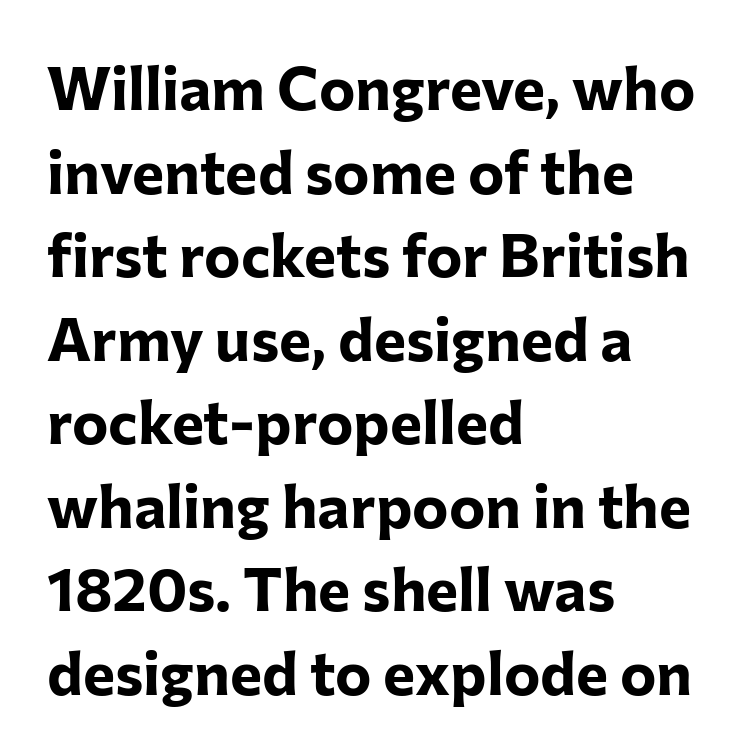
{"serif": "no", "italic": "no", "bold": "yes", "weight": "bold", "width": "normal", "stroke_contrast": "low", "x_height": "medium", "monospaced": "no", "underline": "no", "align": "left", "line_spacing": "normal", "line_spacing_ratio": 1.37, "letter_spacing": "normal", "letter_spacing_em": 0.0, "glyph_px": 61}
